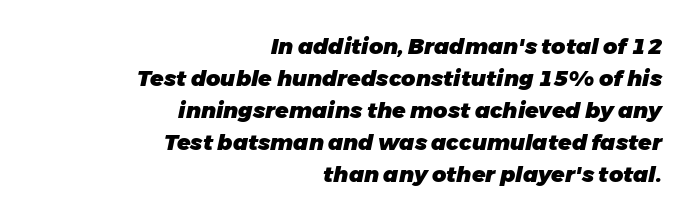
{"italic": "yes", "lean": "right", "slant_degrees": 11, "bold": "yes", "underline": "no", "align": "right", "line_spacing": "normal", "line_spacing_ratio": 1.46, "letter_spacing": "normal", "letter_spacing_em": 0.0, "glyph_px": 22}
